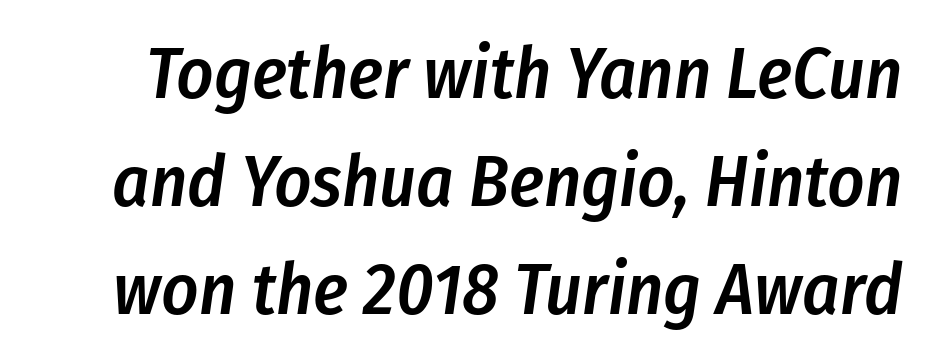
Q: Is the text bold? A: Semi-bold.
Q: Is the text italic (slanted)? A: Yes, it leans right by about 8 degrees.
Q: Is the text underlined? A: No.
Q: Is the spacing between letters normal or unusually wide? A: Normal.
Q: Is the spacing between lines tight, normal or loose? A: Normal.
Q: Width (condensed, normal, or wide)? A: Condensed.
Q: Stroke contrast? A: Low.
Q: x-height? A: Medium.
Q: Monospaced? A: No.
